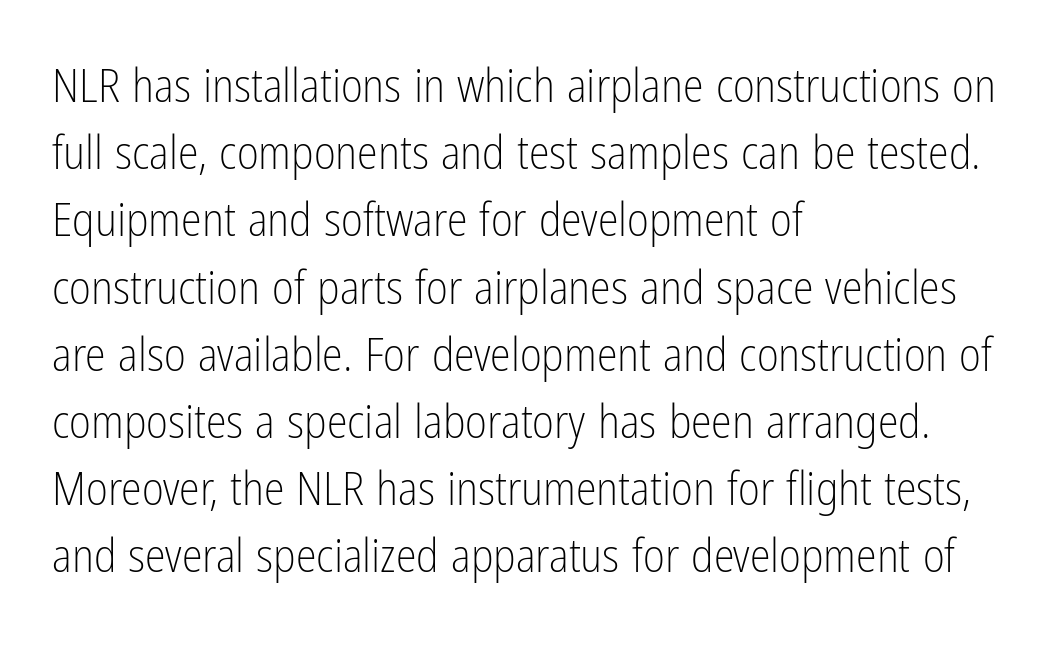
Classification — sans serif. Nothing unusual about the tracking: characters are spaced as the font intends. Any mark beneath the type? The region is blank. Rendered with straight, roman letterforms. Is this a heavy cut? Hardly; it is regular or lighter. Whoever set this chose a conventional vertical rhythm.
